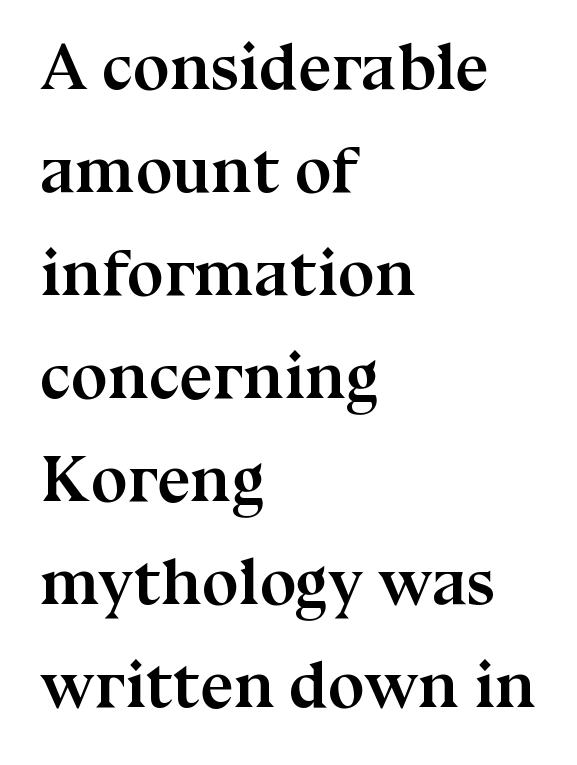
{"serif": "yes", "italic": "no", "bold": "yes", "weight": "semibold", "width": "normal", "stroke_contrast": "medium", "x_height": "medium", "monospaced": "no", "underline": "no", "align": "left", "line_spacing": "normal", "line_spacing_ratio": 1.56, "letter_spacing": "normal", "letter_spacing_em": 0.0, "glyph_px": 66}
